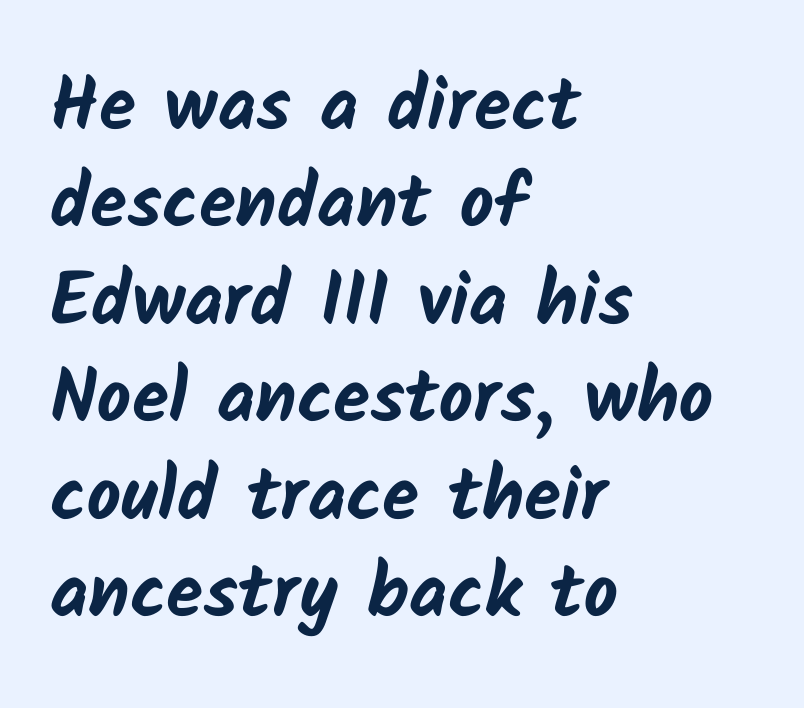
The image shows 75 px bold sans-serif type; set left-aligned, normal line spacing (1.3x), normal letter spacing, not underlined; low stroke contrast and a medium x-height.
